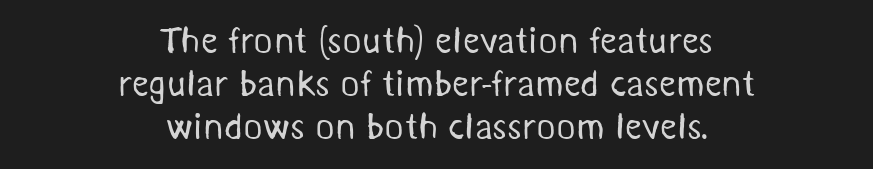
Looks like regular typesetting: each glyph gets only the width it needs. The words here are not underlined. The passage shown has conventional tracking throughout. The letters look calm and open, with moderate or lighter stems. Is the block centered? Yes — each line is placed symmetrically about the middle.
